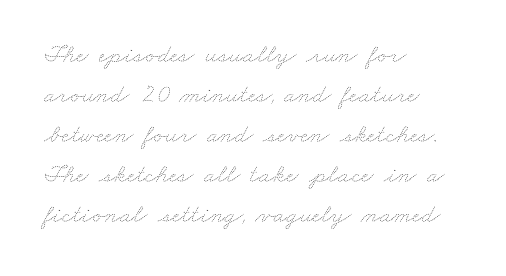
Q: Is the text bold? A: No.
Q: Is the text underlined? A: No.
Q: How is the paragraph aligned? A: Left-aligned.
Q: Is the spacing between letters normal or unusually wide? A: Normal.
Q: Is the spacing between lines tight, normal or loose? A: Normal.
